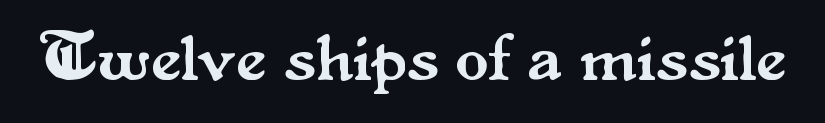
Q: Is the text italic (slanted)? A: No, it is upright.
Q: Is the typeface a serif or a sans-serif typeface? A: Serif.
Q: Is the text underlined? A: No.
Q: Is the spacing between letters normal or unusually wide? A: Normal.
Q: Width (condensed, normal, or wide)? A: Normal.
Q: Stroke contrast? A: Medium.
Q: x-height? A: Small.
Q: Monospaced? A: No.
